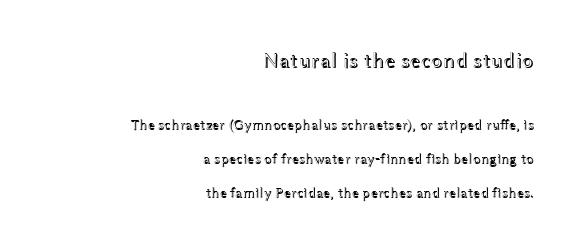
The image shows 21 px text type, upright; set right-aligned, loose line spacing (2.44x), normal letter spacing, not underlined; the first (top) block is 1.5x larger.
